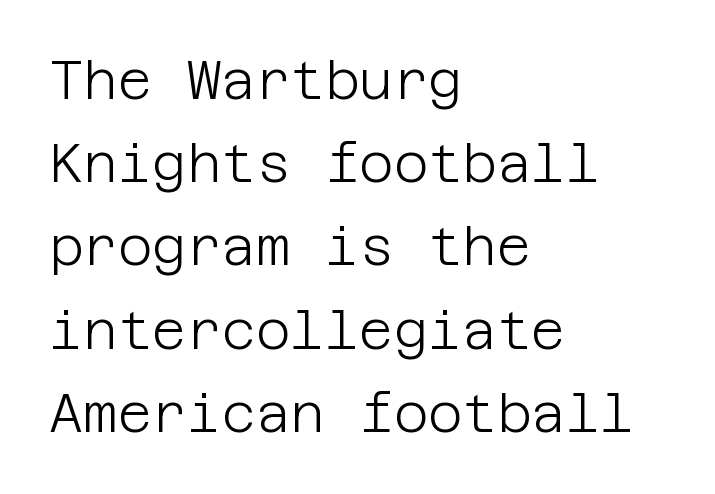
{"serif": "no", "italic": "no", "bold": "no", "weight": "light", "width": "normal", "stroke_contrast": "low", "x_height": "large", "underline": "no", "align": "left", "line_spacing": "normal", "line_spacing_ratio": 1.57, "letter_spacing": "normal", "letter_spacing_em": 0.0, "glyph_px": 53}
